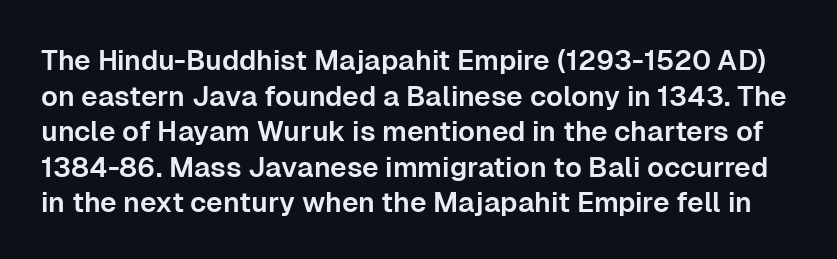
The image shows 28 px sans-serif type, upright; set normal line spacing (1.27x), normal letter spacing, not underlined; low stroke contrast and a medium x-height.
